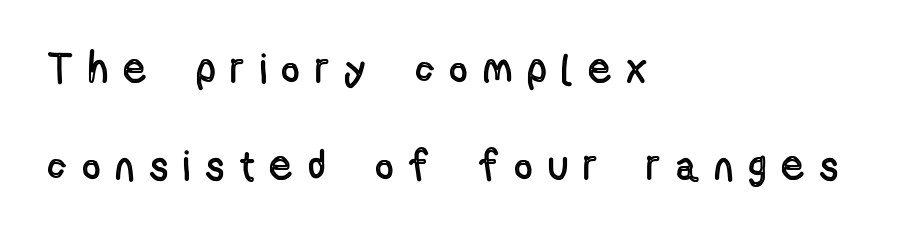
Q: Is the text italic (slanted)? A: No, it is upright.
Q: Is the text underlined? A: No.
Q: How is the paragraph aligned? A: Left-aligned.
Q: Is the spacing between letters normal or unusually wide? A: Unusually wide.
Q: Is the spacing between lines tight, normal or loose? A: Loose.
Q: Width (condensed, normal, or wide)? A: Condensed.
Q: x-height? A: Medium.
Q: Monospaced? A: No.
